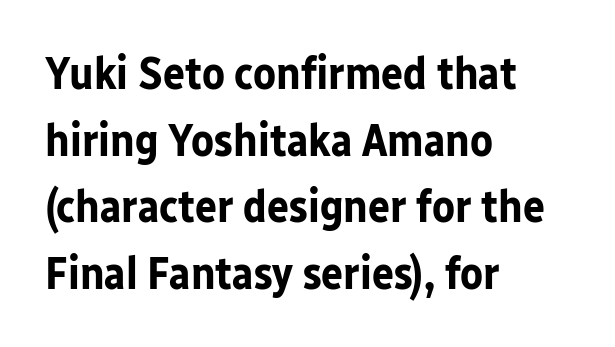
What's the leading like? Ordinary, nothing unusual. You can tell it's not italic because the verticals are truly vertical. Teacher's note: observe the even left margin — that is flush-left alignment. A bare baseline throughout the passage. Notice how thick the strokes are: this is what a full bold looks like.
